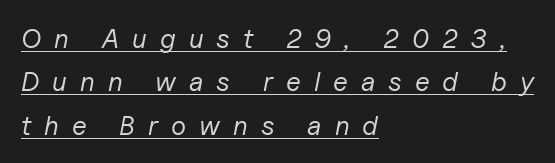
The image shows 27 px text type, italic (leaning right); set left-aligned, normal line spacing (1.61x), unusually wide letter spacing (+0.48 em), underlined.
